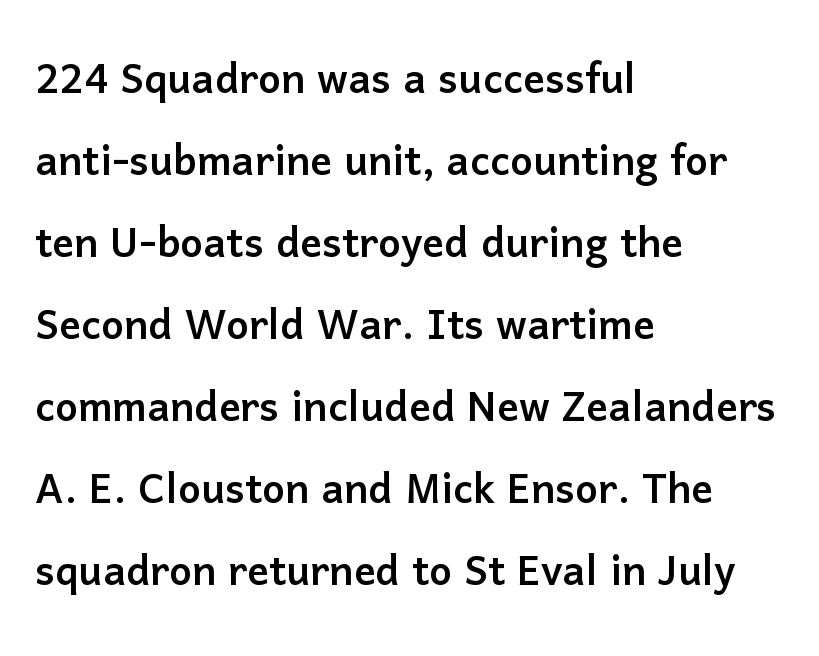
The image shows 54 px sans-serif type, upright; set left-aligned, normal line spacing (1.52x), normal letter spacing, not underlined; low stroke contrast and a medium x-height.
